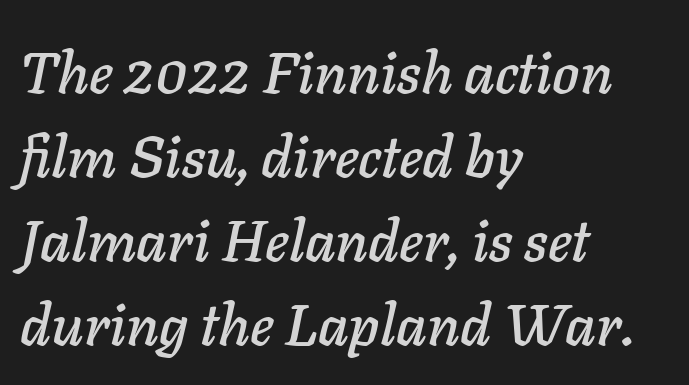
Q: Is the text italic (slanted)? A: Yes, it leans right by about 11 degrees.
Q: Is the text underlined? A: No.
Q: How is the paragraph aligned? A: Left-aligned.
Q: Is the spacing between letters normal or unusually wide? A: Normal.
Q: Is the spacing between lines tight, normal or loose? A: Normal.
Q: Width (condensed, normal, or wide)? A: Normal.
Q: Stroke contrast? A: Low.
Q: x-height? A: Medium.
Q: Monospaced? A: No.
